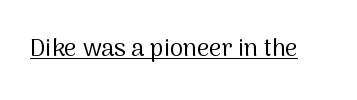
{"italic": "no", "bold": "no", "underline": "yes", "letter_spacing": "normal", "letter_spacing_em": 0.0, "glyph_px": 24}
